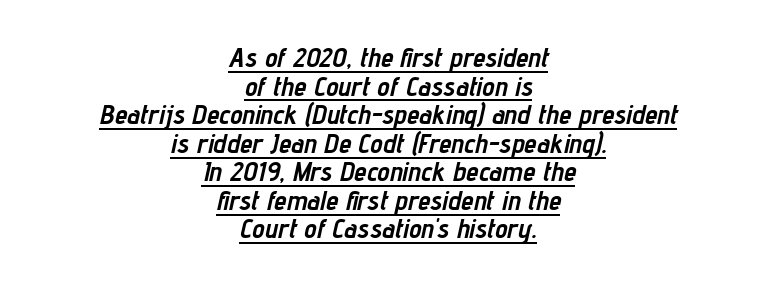
The face used here is rendered with its standard letterfit. Think of a printed novel: that variable character pitch is what you see here. An italicized treatment has been applied to the whole sample. A full-strength bold gives these letters their thick strokes. Where is the straight margin? There isn't one; the lines are centered. Vertically, the passage feels compressed, each row crowding the next.
